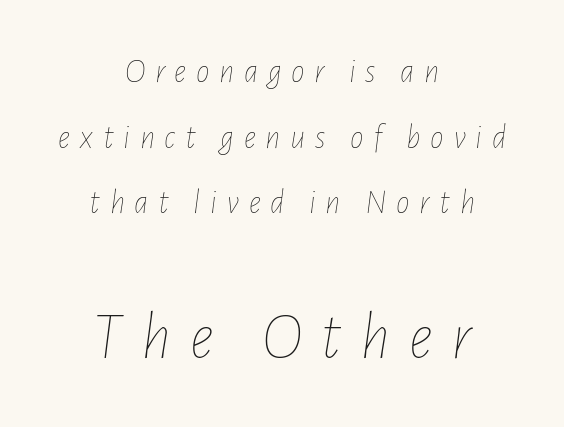
The image shows 67 px thin, condensed type, italic (leaning right); set centered, loose line spacing (1.93x), unusually wide letter spacing (+0.28 em), not underlined; the second (bottom) block is 1.97x larger; low stroke contrast and a medium x-height.
